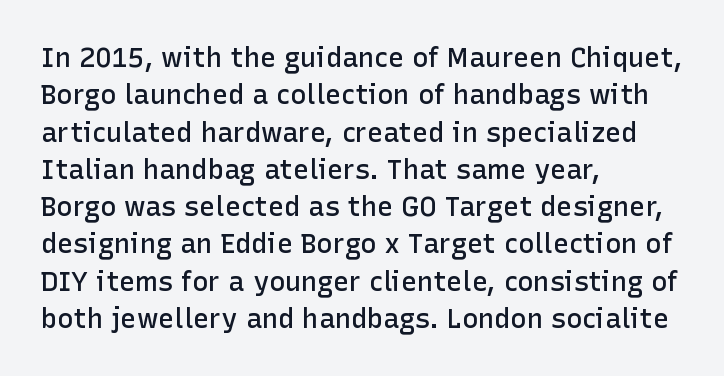
Q: Is the text bold? A: Semi-bold.
Q: Is the text italic (slanted)? A: No, it is upright.
Q: Is the text underlined? A: No.
Q: How is the paragraph aligned? A: Left-aligned.
Q: Is the spacing between letters normal or unusually wide? A: Normal.
Q: Is the spacing between lines tight, normal or loose? A: Normal.
